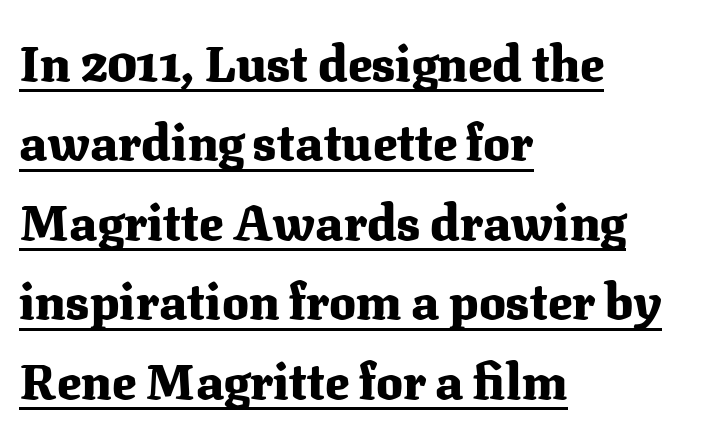
Q: Is the text bold? A: Yes.
Q: Is the text italic (slanted)? A: No, it is upright.
Q: Is the typeface a serif or a sans-serif typeface? A: Serif.
Q: Is the text underlined? A: Yes.
Q: How is the paragraph aligned? A: Left-aligned.
Q: Is the spacing between letters normal or unusually wide? A: Normal.
Q: Is the spacing between lines tight, normal or loose? A: Normal.
Q: Width (condensed, normal, or wide)? A: Normal.
Q: Stroke contrast? A: Medium.
Q: x-height? A: Medium.
Q: Monospaced? A: No.
